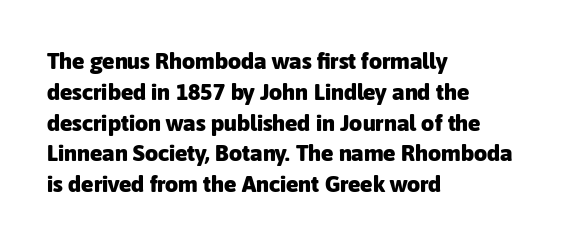
The image shows 23 px bold type, upright; set left-aligned, normal line spacing (1.34x), normal letter spacing, not underlined.
